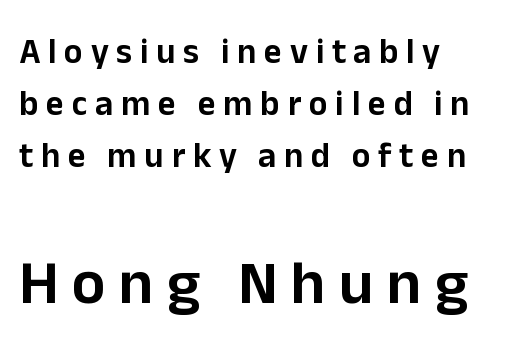
Q: Is the text italic (slanted)? A: No, it is upright.
Q: Is the typeface a serif or a sans-serif typeface? A: Sans-serif.
Q: Is the text underlined? A: No.
Q: How is the paragraph aligned? A: Left-aligned.
Q: Is the spacing between letters normal or unusually wide? A: Unusually wide.
Q: Is the spacing between lines tight, normal or loose? A: Normal.
Q: Which block of text is set in a larger size, the first (top) or the second (bottom)? A: The second (bottom) one.
Q: Width (condensed, normal, or wide)? A: Normal.
Q: Stroke contrast? A: Low.
Q: x-height? A: Medium.
Q: Monospaced? A: No.
